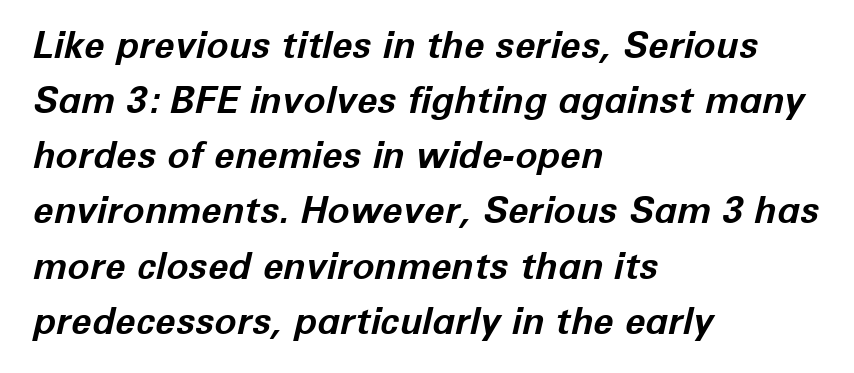
Pretty heavy lettering here — definitely bold. Words float on clear page, feet unadorned. A classic flush-left, rag-right setting is used for this passage. Words appear dense and cohesive because spacing is normal. Spacing verdict: proportional, widths tailored to each character. Regarding leading, the lines here are spaced in the standard way.
